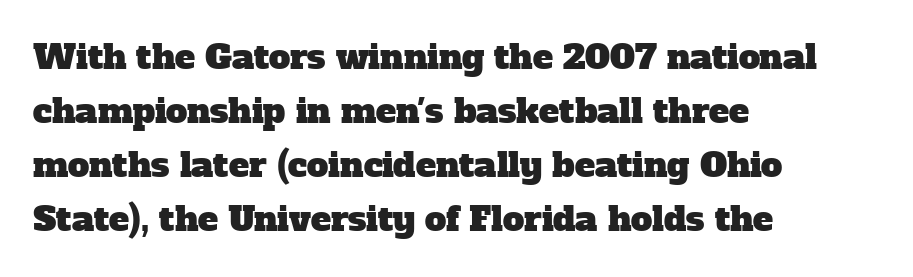
{"serif": "yes", "width": "normal", "stroke_contrast": "low", "x_height": "medium", "monospaced": "no", "underline": "no", "align": "left", "line_spacing": "normal", "line_spacing_ratio": 1.59, "letter_spacing": "normal", "letter_spacing_em": 0.0, "glyph_px": 34}
